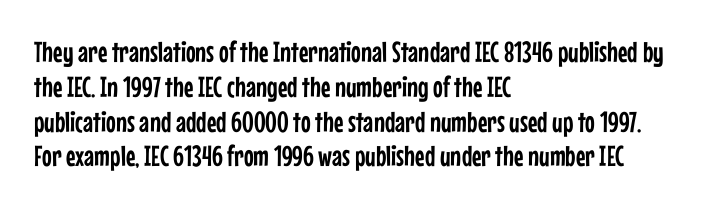
Q: Is the text italic (slanted)? A: No, it is upright.
Q: Is the typeface a serif or a sans-serif typeface? A: Sans-serif.
Q: Is the text underlined? A: No.
Q: How is the paragraph aligned? A: Left-aligned.
Q: Is the spacing between letters normal or unusually wide? A: Normal.
Q: Width (condensed, normal, or wide)? A: Condensed.
Q: Stroke contrast? A: Low.
Q: x-height? A: Medium.
Q: Monospaced? A: No.
